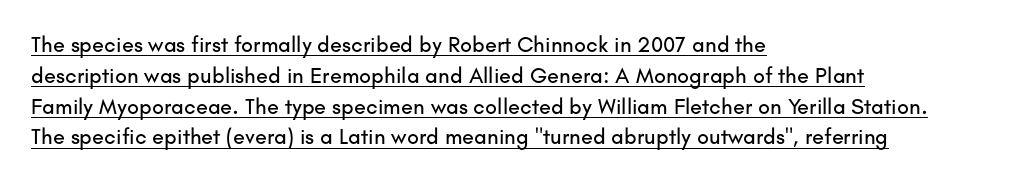
Where is the straight margin? On the left. Short note: letters normally spaced. A typesetter would call this leading conventional body-copy spacing. The glyphs are accompanied by a horizontal stroke just below them. Posture: straight, roman, zero tilt.
